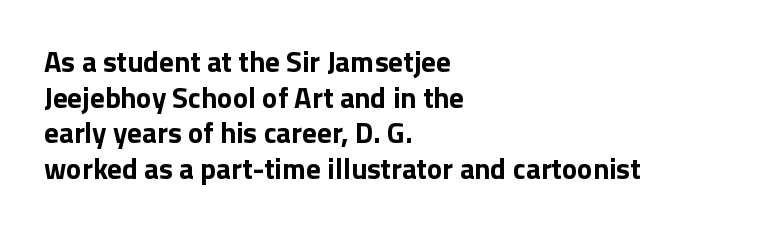
The space directly below the letters is spotless. Students, note that the glyphs here touch the page at normal intervals. On the weight axis this lands at bold, roughly 700. Character widths vary here, with narrow letters taking less room than wide ones. The typography opts for an upright posture over an oblique one. The typesetter chose a ragged-right arrangement here.
